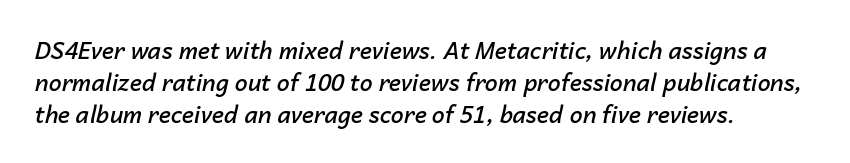
{"italic": "yes", "lean": "right", "slant_degrees": 14, "bold": "semi", "underline": "no", "align": "left", "line_spacing": "normal", "line_spacing_ratio": 1.39, "letter_spacing": "normal", "letter_spacing_em": 0.0, "glyph_px": 23}
